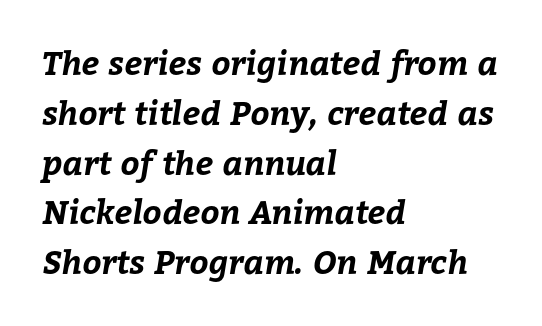
The image shows 33 px bold type; set left-aligned, normal line spacing (1.51x), normal letter spacing, not underlined; low stroke contrast and a medium x-height.
